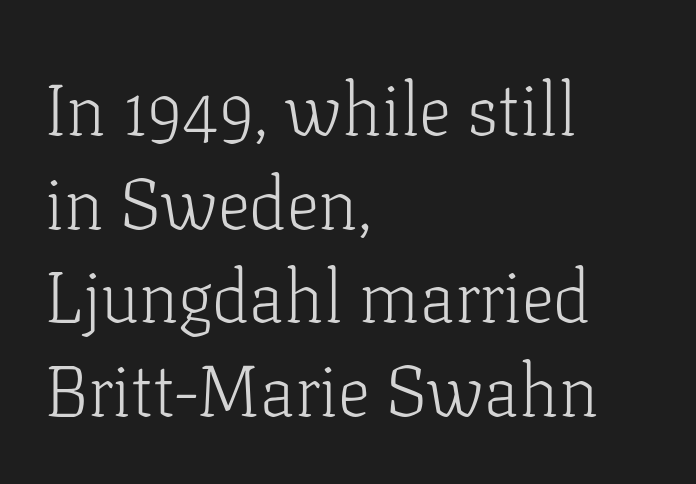
The image shows 72 px light serif type, upright; set left-aligned, normal line spacing (1.3x), normal letter spacing, not underlined; low stroke contrast and a medium x-height.
